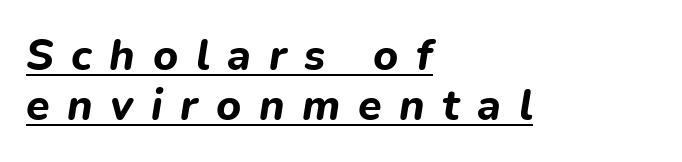
{"italic": "yes", "lean": "right", "slant_degrees": 9, "bold": "yes", "weight": "bold", "width": "normal", "stroke_contrast": "low", "x_height": "medium", "monospaced": "no", "underline": "yes", "align": "left", "line_spacing_ratio": 1.16, "letter_spacing": "wide", "letter_spacing_em": 0.41, "glyph_px": 43}
